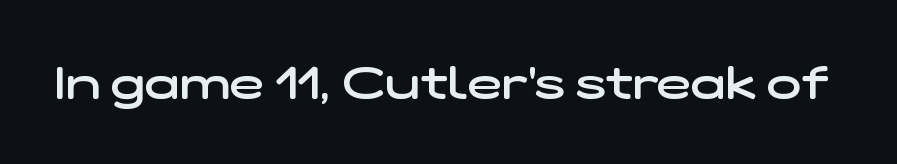
The image shows 46 px semibold, wide sans-serif type; set normal letter spacing, not underlined; low stroke contrast and a medium x-height.
